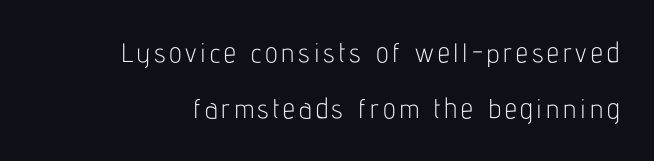
No letter is thick-stroked: the sample isn't bold. Whoever set this chose breathing room over compactness in the vertical rhythm. Decoration check: the copy has no underline. A typesetter would mark this as roman, not italic.
